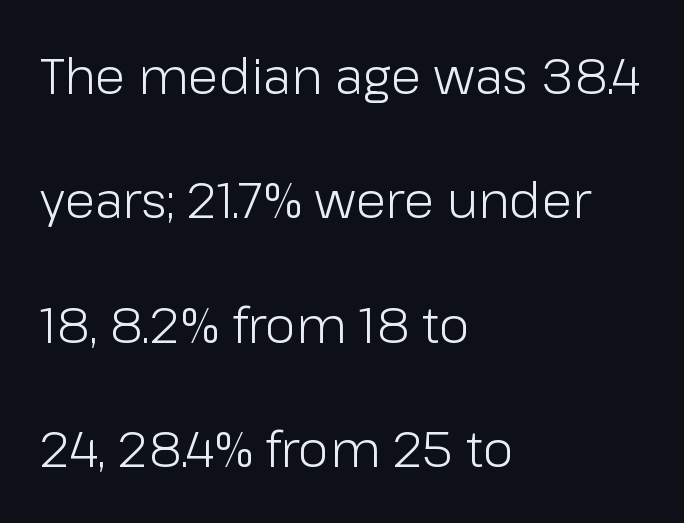
The text was rendered using a sans face with plain stroke endings. This sample trades compactness for vertical openness between lines. Here the designer chose a conventional face with non-uniform glyph widths. This sample is left-justified, so line endings fall wherever the words run out. The zone under the glyphs is completely vacant. Caption: standard tracking, unaltered.
